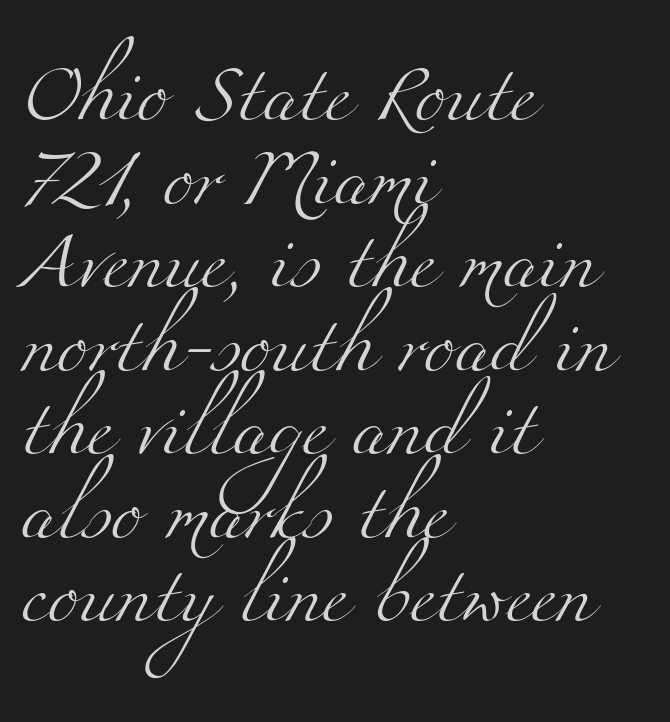
Anything drawn beneath the words? Only blank space. Caption: face not bold, strokes unweighted. Inter-character spacing is left at the font's built-in metrics. A typesetter would call this proportional, since set widths differ per character.
